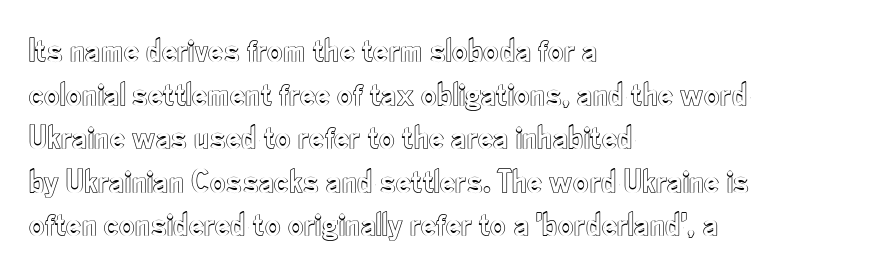
Q: Is the text italic (slanted)? A: No, it is upright.
Q: Is the text underlined? A: No.
Q: How is the paragraph aligned? A: Left-aligned.
Q: Is the spacing between letters normal or unusually wide? A: Normal.
Q: Is the spacing between lines tight, normal or loose? A: Normal.
Q: Width (condensed, normal, or wide)? A: Condensed.
Q: x-height? A: Small.
Q: Monospaced? A: No.
